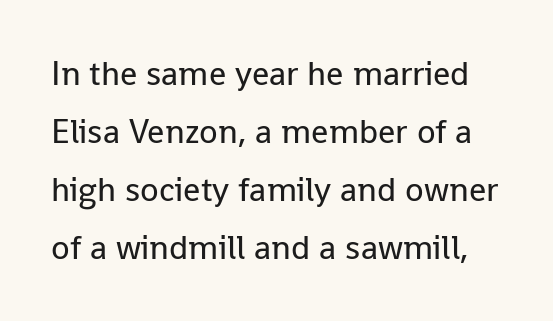
Nobody drew a line under any word here. Look at the bottom of the vertical strokes: they stop flat, with no serifs. Look at the tracking — it's just the regular setting, nothing added. These lines are rendered in a variable-pitch font. The letters look calm and open, with moderate or lighter stems. The type sits square on the baseline with zero lean.
